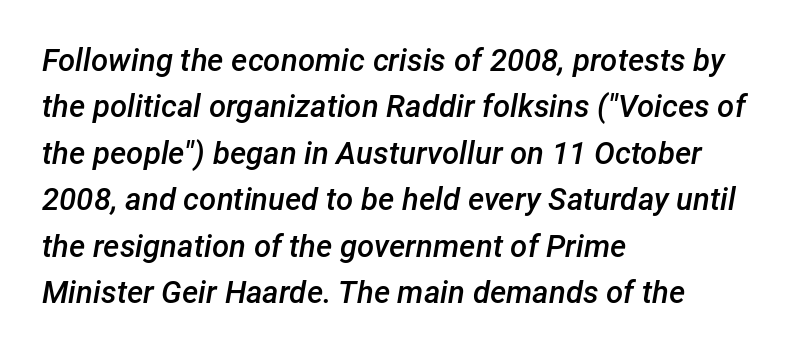
A classic flush-left, rag-right setting is used for this passage. Stroke thickness is moderately raised; the sample reads as semibold. Glance below the letters and you will spot only blank space. Honestly, the row spacing looks completely unremarkable.
